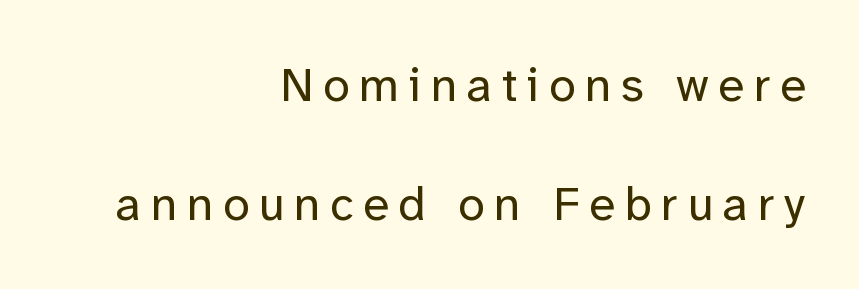
The weight tops out at a normal text grade. Notice how the stems are strictly vertical — no italics here. Is the block centered? No — it sits flush against the right margin. Each letter keeps its own natural width here, so spacing adapts to shape.
